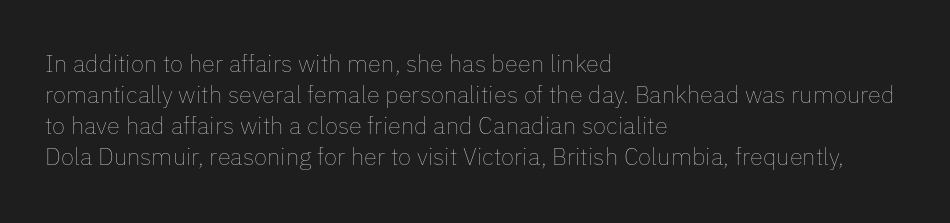
The image shows 24 px text type, upright; set left-aligned, normal line spacing (1.29x), normal letter spacing, not underlined.
